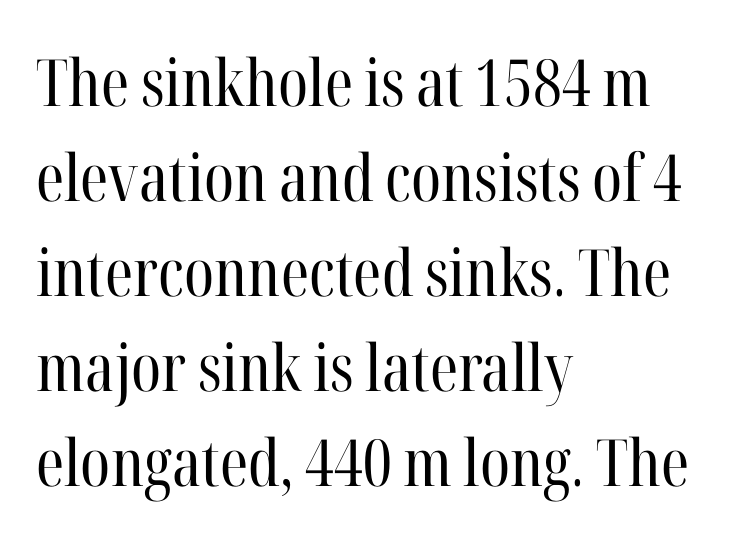
Q: Is the text bold? A: No.
Q: Is the text italic (slanted)? A: No, it is upright.
Q: Is the typeface a serif or a sans-serif typeface? A: Serif.
Q: Is the text underlined? A: No.
Q: How is the paragraph aligned? A: Left-aligned.
Q: Is the spacing between letters normal or unusually wide? A: Normal.
Q: Is the spacing between lines tight, normal or loose? A: Normal.
Q: Width (condensed, normal, or wide)? A: Condensed.
Q: Stroke contrast? A: High.
Q: x-height? A: Medium.
Q: Monospaced? A: No.
